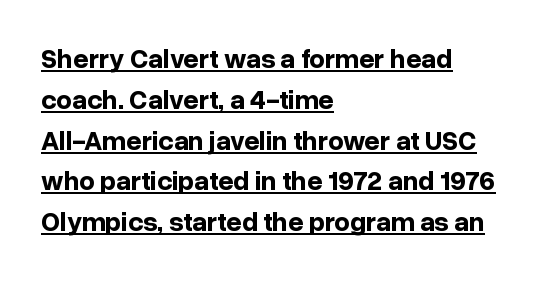
The image shows 27 px bold type, upright; set left-aligned, normal line spacing (1.51x), normal letter spacing, underlined.
